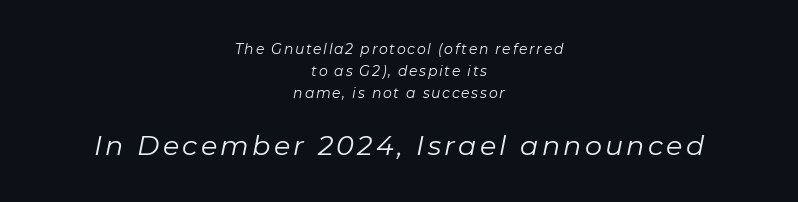
{"italic": "yes", "lean": "right", "slant_degrees": 11, "bold": "no", "underline": "no", "align": "center", "line_spacing": "normal", "line_spacing_ratio": 1.57, "larger_block": "second", "size_ratio": 1.93, "glyph_px": 27}
